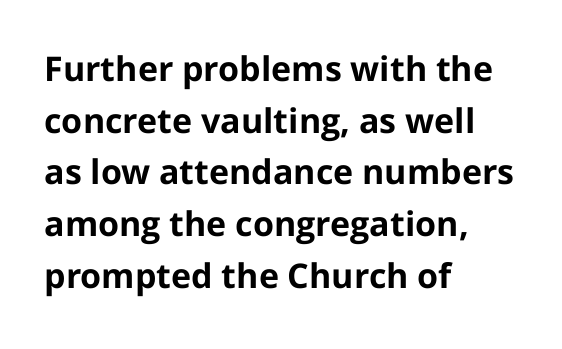
{"serif": "no", "italic": "no", "bold": "yes", "weight": "bold", "width": "normal", "stroke_contrast": "low", "x_height": "medium", "monospaced": "no", "underline": "no", "align": "left", "line_spacing": "normal", "line_spacing_ratio": 1.52, "letter_spacing": "normal", "letter_spacing_em": 0.0, "glyph_px": 34}
